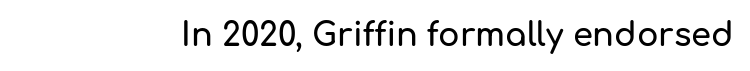
The image shows 32 px sans-serif type, upright; set normal letter spacing, not underlined; low stroke contrast and a medium x-height.
